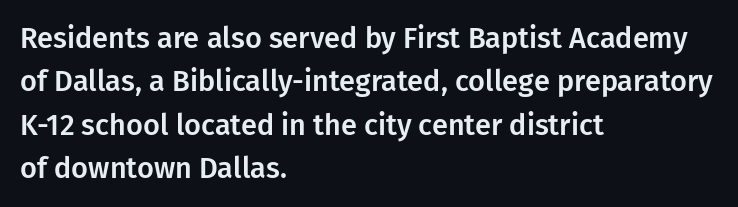
The image shows 29 px sans-serif type, upright; set left-aligned, normal line spacing (1.5x), normal letter spacing, not underlined; low stroke contrast and a medium x-height.
